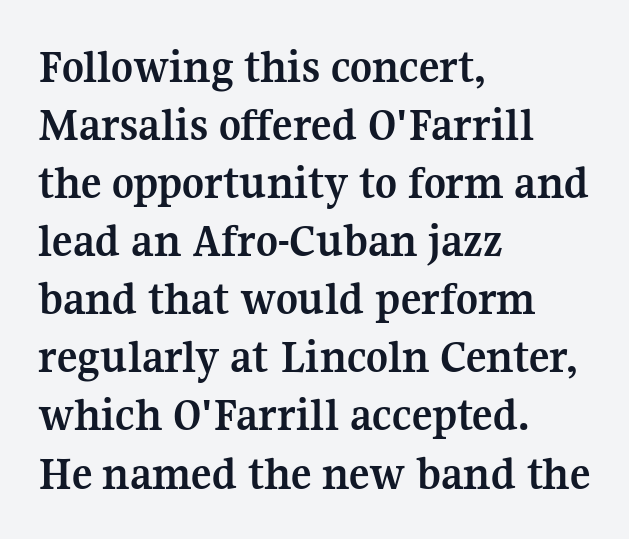
{"serif": "yes", "italic": "no", "bold": "yes", "weight": "semibold", "width": "normal", "stroke_contrast": "medium", "x_height": "medium", "monospaced": "no", "underline": "no", "align": "left", "line_spacing_ratio": 1.21, "letter_spacing": "normal", "letter_spacing_em": 0.0, "glyph_px": 48}
